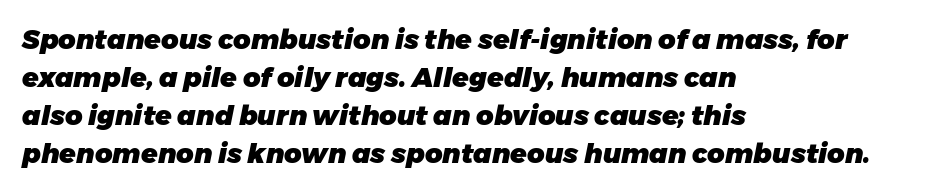
Q: Is the text bold? A: Yes.
Q: Is the text italic (slanted)? A: Yes, it leans right by about 11 degrees.
Q: Is the text underlined? A: No.
Q: How is the paragraph aligned? A: Left-aligned.
Q: Is the spacing between letters normal or unusually wide? A: Normal.
Q: Is the spacing between lines tight, normal or loose? A: Normal.
